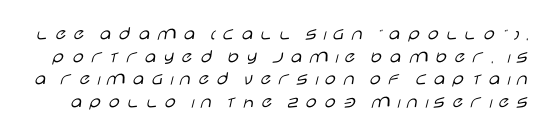
Q: Is the text bold? A: No.
Q: Is the text italic (slanted)? A: Yes.
Q: Is the text underlined? A: No.
Q: Is the spacing between letters normal or unusually wide? A: Unusually wide.
Q: Is the spacing between lines tight, normal or loose? A: Tight.
